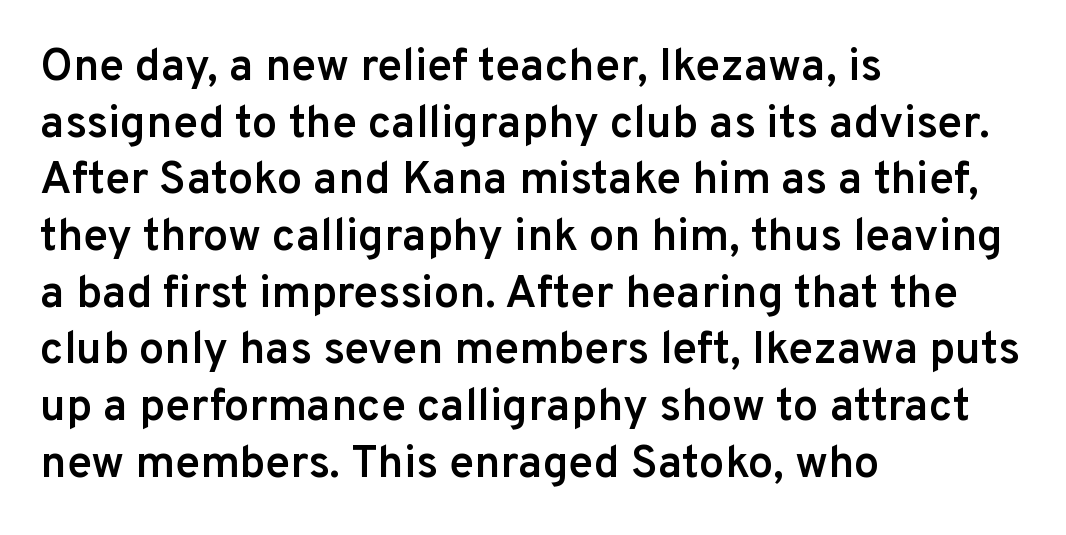
Q: Is the text bold? A: Semi-bold.
Q: Is the text italic (slanted)? A: No, it is upright.
Q: Is the typeface a serif or a sans-serif typeface? A: Sans-serif.
Q: Is the text underlined? A: No.
Q: How is the paragraph aligned? A: Left-aligned.
Q: Is the spacing between letters normal or unusually wide? A: Normal.
Q: Is the spacing between lines tight, normal or loose? A: Normal.
Q: Width (condensed, normal, or wide)? A: Normal.
Q: Stroke contrast? A: Low.
Q: x-height? A: Medium.
Q: Monospaced? A: No.
